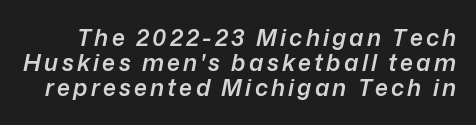
Q: Is the text bold? A: Semi-bold.
Q: Is the text italic (slanted)? A: Yes, it leans right by about 12 degrees.
Q: Is the text underlined? A: No.
Q: Is the spacing between lines tight, normal or loose? A: Tight.
